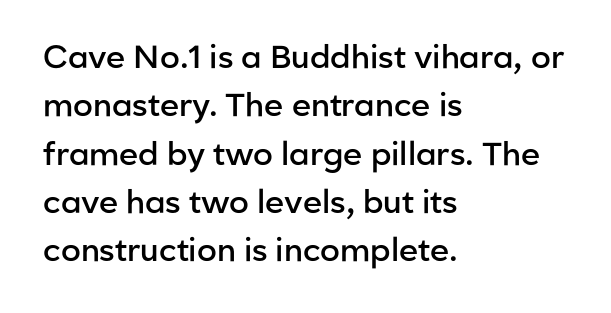
Q: Is the text bold? A: Semi-bold.
Q: Is the text italic (slanted)? A: No, it is upright.
Q: Is the typeface a serif or a sans-serif typeface? A: Sans-serif.
Q: Is the text underlined? A: No.
Q: How is the paragraph aligned? A: Left-aligned.
Q: Is the spacing between letters normal or unusually wide? A: Normal.
Q: Is the spacing between lines tight, normal or loose? A: Normal.
Q: Width (condensed, normal, or wide)? A: Normal.
Q: Stroke contrast? A: Low.
Q: x-height? A: Medium.
Q: Monospaced? A: No.
